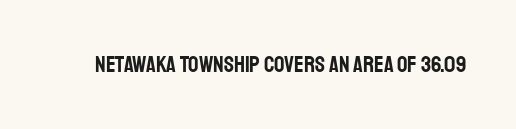
Q: Is the text italic (slanted)? A: No, it is upright.
Q: Is the text underlined? A: No.
Q: Is the spacing between letters normal or unusually wide? A: Normal.
